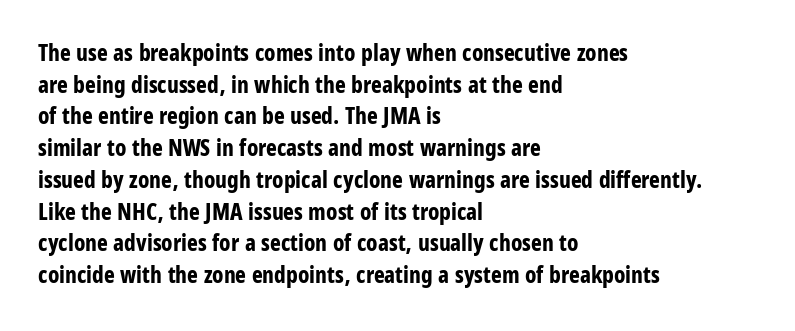
Q: Is the text bold? A: Yes.
Q: Is the text italic (slanted)? A: No, it is upright.
Q: Is the text underlined? A: No.
Q: How is the paragraph aligned? A: Left-aligned.
Q: Is the spacing between letters normal or unusually wide? A: Normal.
Q: Is the spacing between lines tight, normal or loose? A: Normal.
